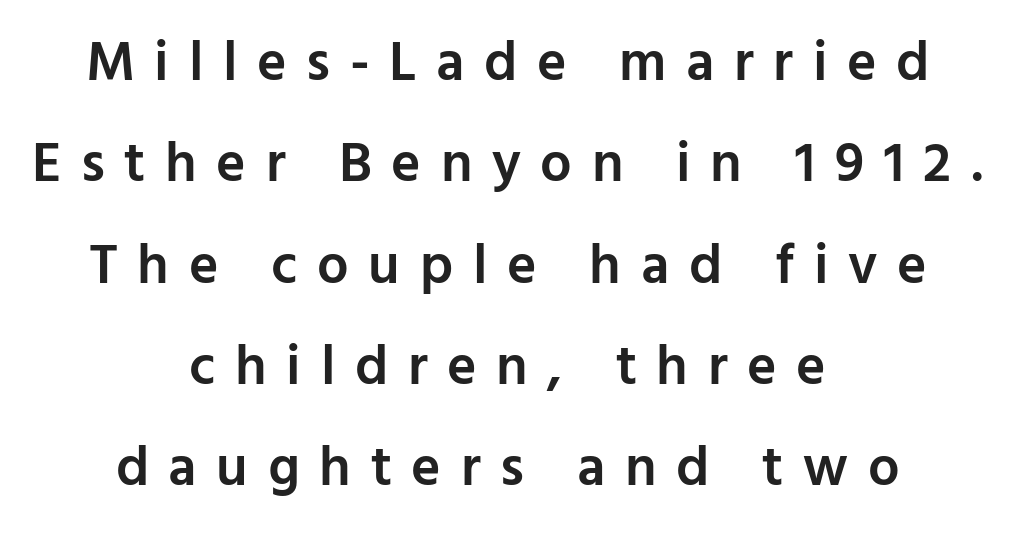
Lines of text with bare space underneath. Weight check: semibold — heavier than regular, not quite bold. The letters stand upright; this is a roman face. The line texture is sparse and dotted thanks to wide tracking. A typesetter would label this face a sans.
